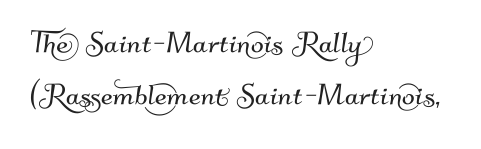
{"serif": "no", "width": "normal", "stroke_contrast": "medium", "x_height": "small", "monospaced": "no", "underline": "no", "align": "left", "line_spacing": "normal", "line_spacing_ratio": 1.36, "letter_spacing": "normal", "letter_spacing_em": 0.0, "glyph_px": 38}
